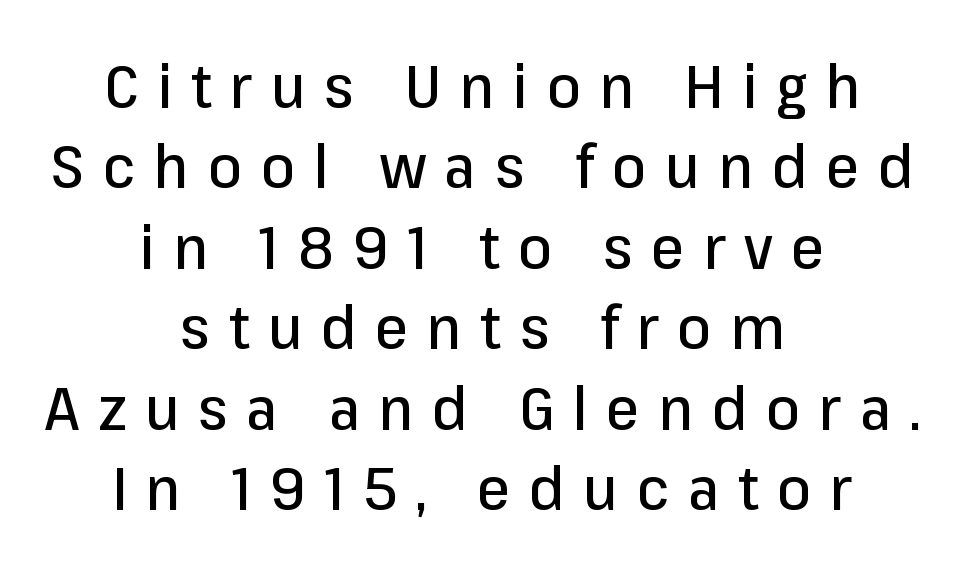
The image shows 60 px sans-serif type, upright; set centered, normal line spacing (1.34x), unusually wide letter spacing (+0.31 em), not underlined; low stroke contrast and a medium x-height.
